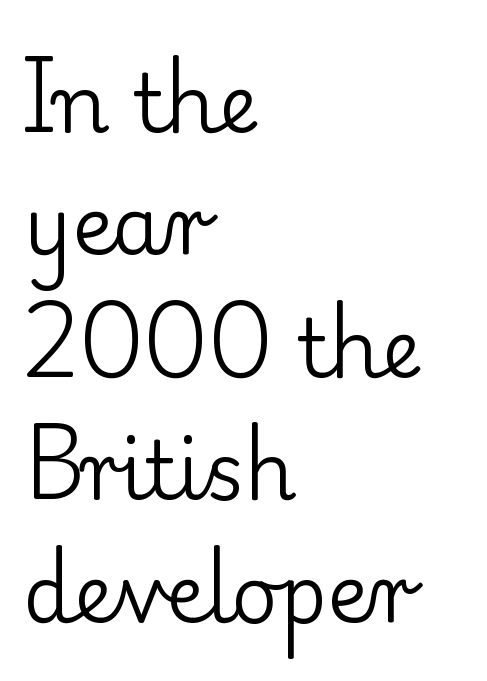
The passage is arranged the way most books set body copy — flush left. If you measured baseline to baseline, you'd find a middling distance. The letters stand straight up with perfectly vertical stems. This sample uses plain, unmodified letter spacing. You could not count columns in this text — the font is proportionally spaced. A serif font was chosen for this passage.
